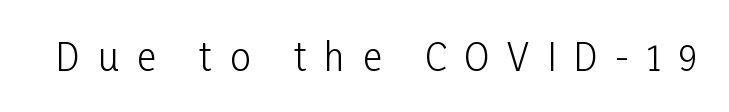
The image shows 37 px light, condensed sans-serif type, upright; set unusually wide letter spacing (+0.48 em), not underlined; low stroke contrast and a medium x-height.
